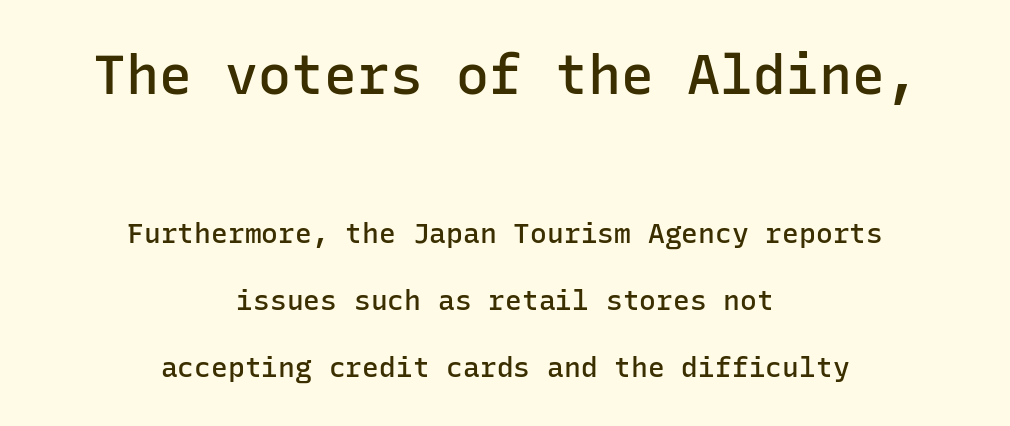
The image shows 55 px semibold sans-serif type, upright, monospaced; set centered, loose line spacing (2.39x), normal letter spacing, not underlined; the first (top) block is 1.96x larger; low stroke contrast and a medium x-height.
